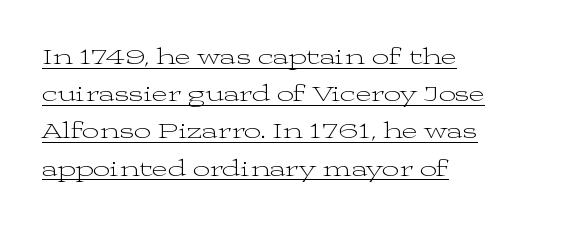
The image shows 24 px text type, upright; set left-aligned, normal line spacing (1.55x), normal letter spacing, underlined.
